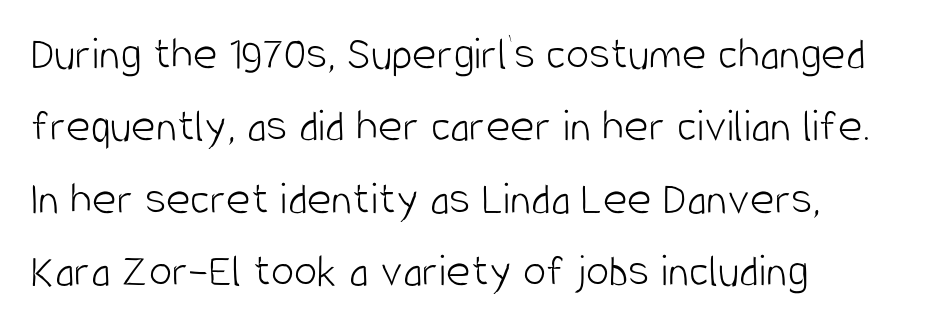
Q: Is the text bold? A: No.
Q: Is the text italic (slanted)? A: No, it is upright.
Q: Is the typeface a serif or a sans-serif typeface? A: Sans-serif.
Q: Is the text underlined? A: No.
Q: Is the spacing between letters normal or unusually wide? A: Normal.
Q: Is the spacing between lines tight, normal or loose? A: Normal.
Q: Width (condensed, normal, or wide)? A: Condensed.
Q: Stroke contrast? A: Low.
Q: x-height? A: Large.
Q: Monospaced? A: No.
